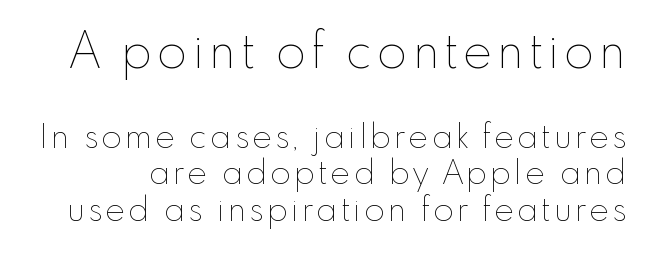
{"italic": "no", "bold": "no", "weight": "thin", "width": "normal", "stroke_contrast": "low", "x_height": "small", "monospaced": "no", "underline": "no", "line_spacing": "tight", "line_spacing_ratio": 1.1, "larger_block": "first", "size_ratio": 1.48, "glyph_px": 49}
